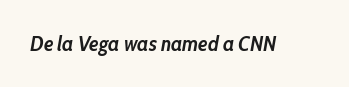
Letters rest on an invisible, unmarked baseline. Between one letter and the next there's only the usual sliver of space. Typographic density is high because the face is bold. When letters slant like this, we call the style italic.
